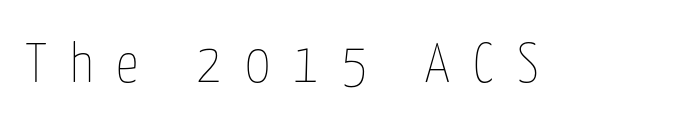
The image shows 56 px thin, condensed type, upright; set unusually wide letter spacing (+0.42 em), not underlined; low stroke contrast and a medium x-height.
